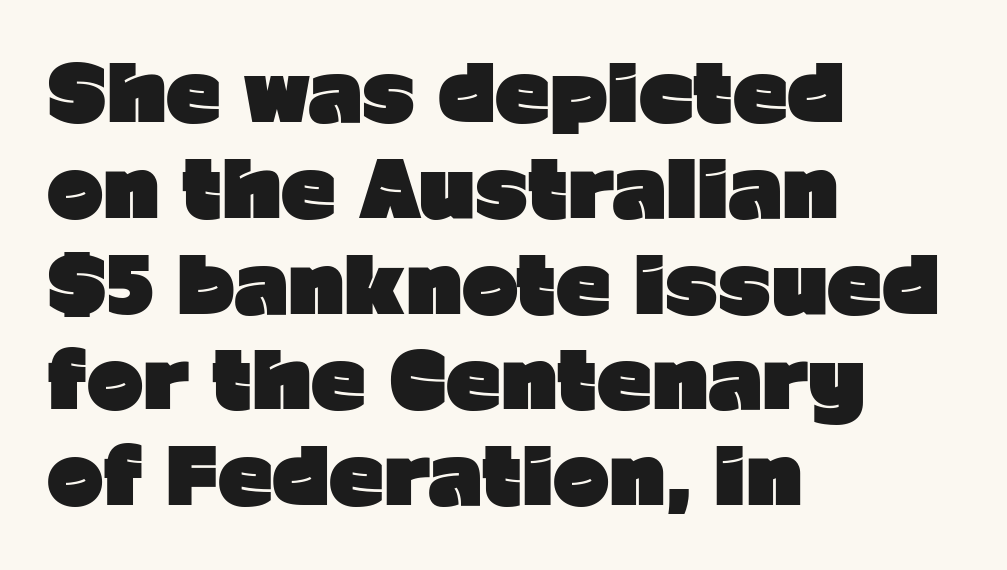
The image shows 76 px heavy sans-serif type, upright; set left-aligned, normal line spacing (1.26x), normal letter spacing, not underlined; low stroke contrast and a medium x-height.
